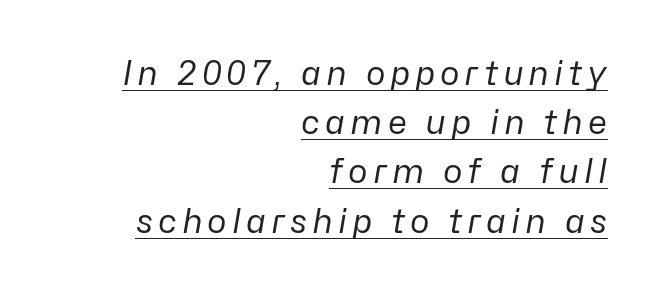
The image shows 33 px regular-weight type, italic (leaning right); set right-aligned, normal line spacing (1.49x), underlined; low stroke contrast and a medium x-height.
